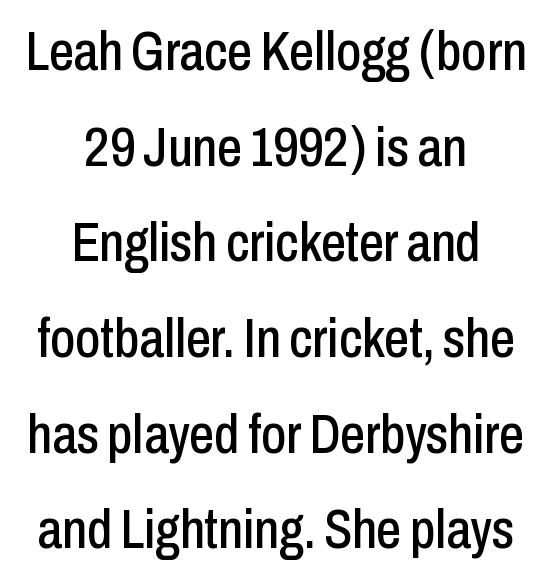
The image shows 55 px condensed sans-serif type, upright; set centered, line spacing 1.74x, normal letter spacing, not underlined; low stroke contrast and a medium x-height.
